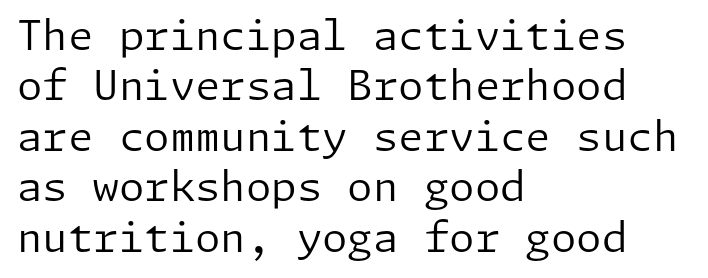
The image shows 41 px regular-weight sans-serif type, upright; set left-aligned, line spacing 1.23x, normal letter spacing, not underlined; low stroke contrast and a medium x-height.
